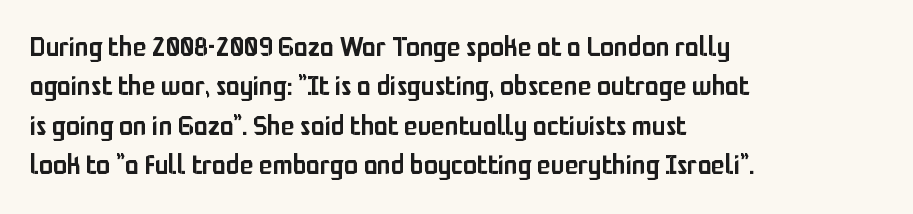
Check the space under the baseline: it is left empty. Quick note: interline space is typical. Slightly chunky letters — semibold, I'd say, not full bold. Each letter keeps its own natural width here, so spacing adapts to shape. Regarding serifs, this sample does without them.
